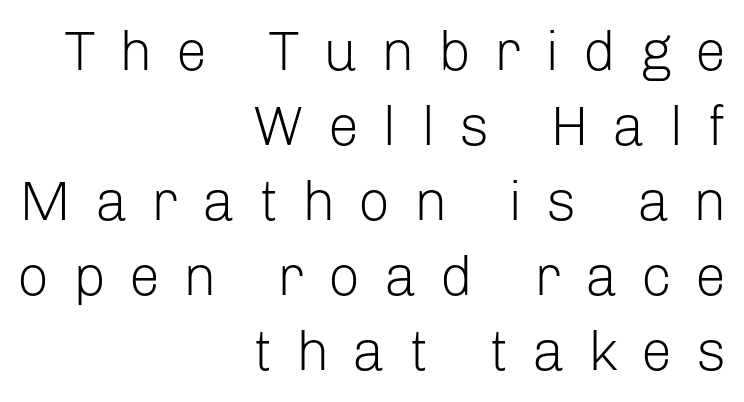
Type style note: lacks serifs. Each word looks stretched out because of the extra space between its letters. No italicization has been applied; the sample stays upright. Stroke thickness stays within the range of a standard reading face or lighter. The space between consecutive lines is moderate. Varying glyph widths throughout — classic text-font behaviour.
